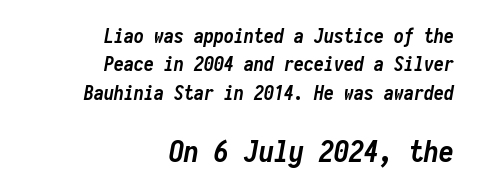
Q: Is the text bold? A: Yes.
Q: Is the text italic (slanted)? A: Yes, it leans right by about 10 degrees.
Q: Is the text underlined? A: No.
Q: How is the paragraph aligned? A: Right-aligned.
Q: Is the spacing between letters normal or unusually wide? A: Normal.
Q: Is the spacing between lines tight, normal or loose? A: Normal.
Q: Which block of text is set in a larger size, the first (top) or the second (bottom)? A: The second (bottom) one.
Q: Width (condensed, normal, or wide)? A: Condensed.
Q: Stroke contrast? A: Low.
Q: x-height? A: Medium.
Q: Monospaced? A: Yes.
